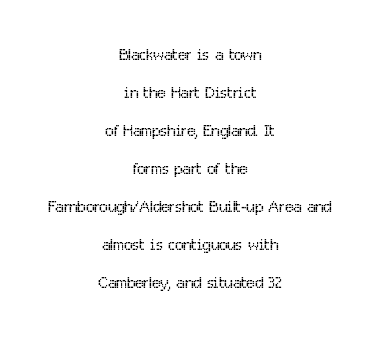
{"italic": "no", "bold": "no", "underline": "no", "align": "center", "line_spacing_ratio": 1.73, "letter_spacing": "normal", "letter_spacing_em": 0.0, "glyph_px": 22}
